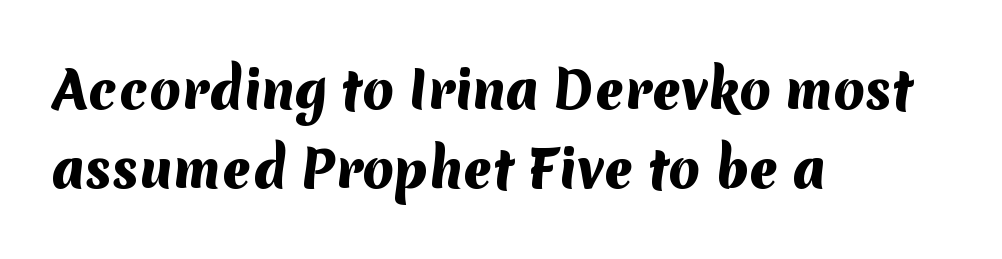
The string is rendered with underlining switched off. This rendering leaves character spacing at its baseline value. Proportional: the letters do not fall into vertical columns. This block has exactly the height ordinary leading produces.
